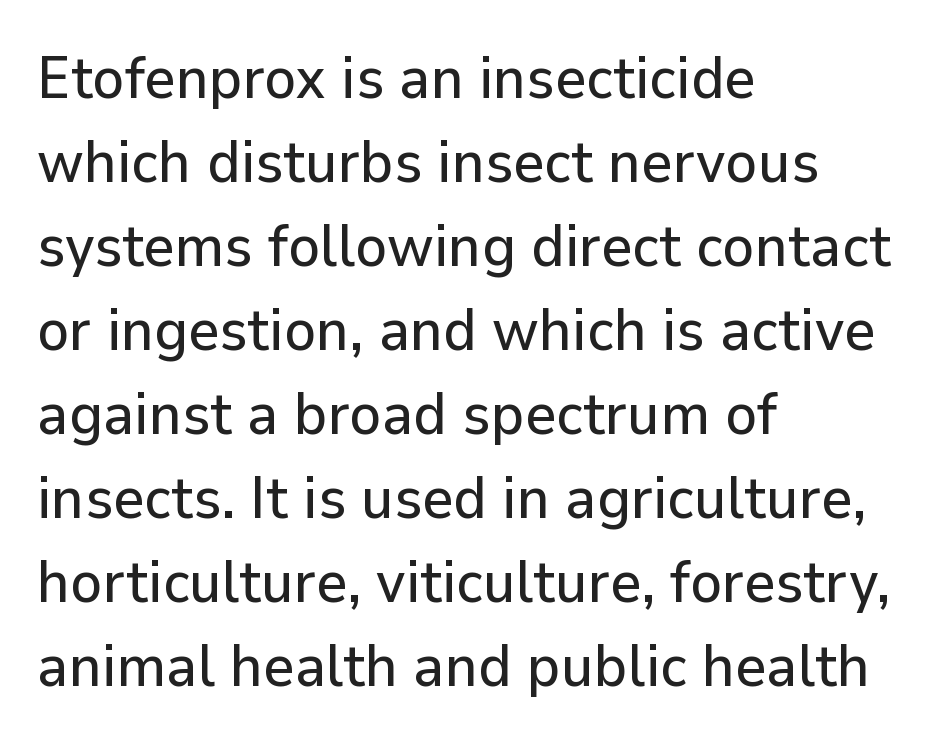
The image shows 60 px sans-serif type, upright; set left-aligned, normal line spacing (1.4x), normal letter spacing, not underlined; low stroke contrast and a medium x-height.
